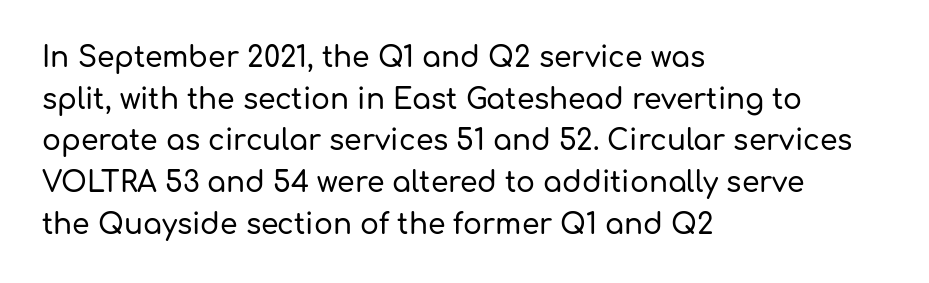
Do the letters lean? They stand straight. The space between consecutive lines is moderate. The letterforms sit shoulder to shoulder at normal distance. These lines are rendered in a variable-pitch font. Bare-footed words on every line.
